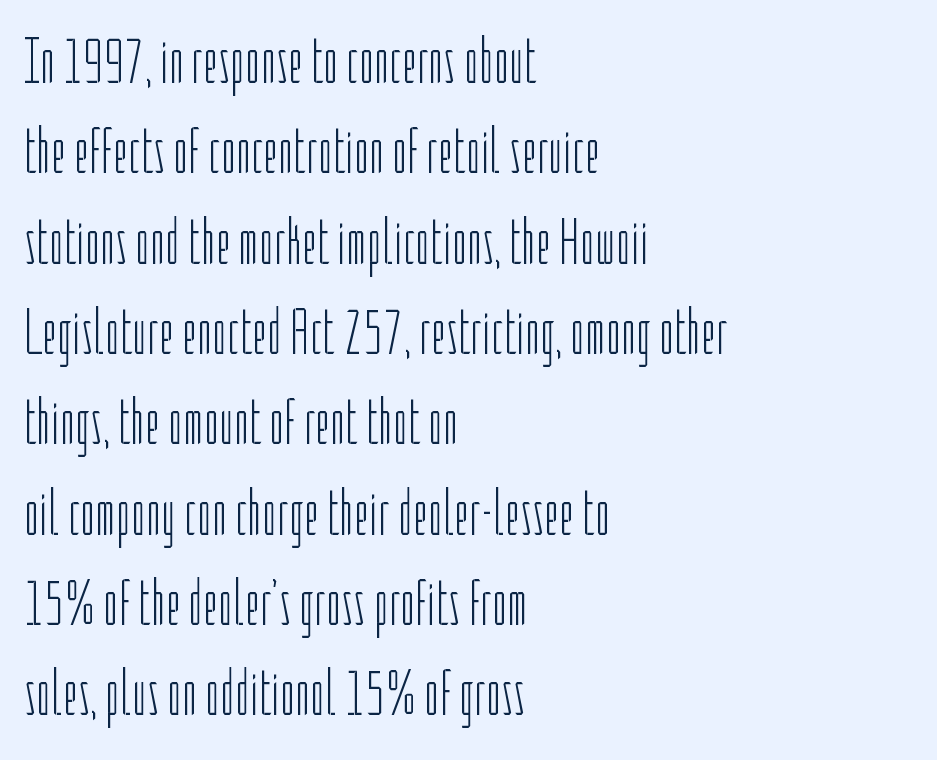
Q: Is the text bold? A: No.
Q: Is the text italic (slanted)? A: No, it is upright.
Q: Is the typeface a serif or a sans-serif typeface? A: Sans-serif.
Q: Is the text underlined? A: No.
Q: How is the paragraph aligned? A: Left-aligned.
Q: Is the spacing between letters normal or unusually wide? A: Normal.
Q: Is the spacing between lines tight, normal or loose? A: Normal.
Q: Width (condensed, normal, or wide)? A: Condensed.
Q: Stroke contrast? A: Low.
Q: x-height? A: Medium.
Q: Monospaced? A: No.
